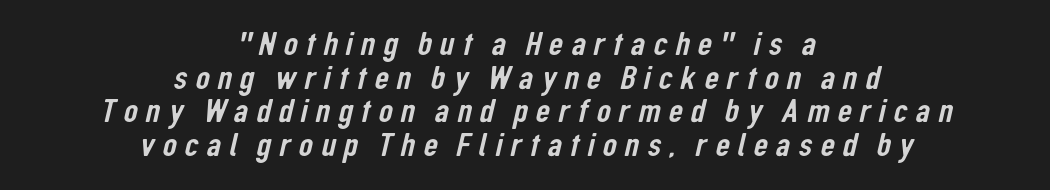
Q: Is the typeface a serif or a sans-serif typeface? A: Sans-serif.
Q: Is the text underlined? A: No.
Q: How is the paragraph aligned? A: Centered.
Q: Is the spacing between letters normal or unusually wide? A: Unusually wide.
Q: Is the spacing between lines tight, normal or loose? A: Tight.
Q: Width (condensed, normal, or wide)? A: Condensed.
Q: Stroke contrast? A: Low.
Q: x-height? A: Medium.
Q: Monospaced? A: No.
